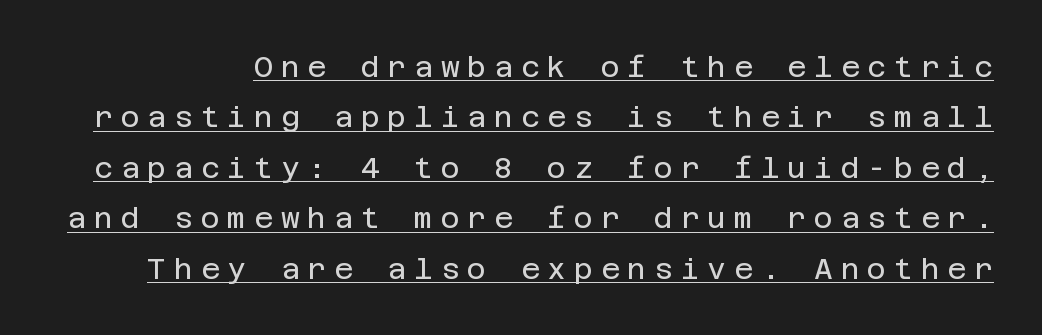
You can see a thin bar hugging the bottom of the glyphs. When letters stand straight like this, we call the style roman or upright. Honestly, the letter spacing is so wide it's the main thing you notice. Vertical stems look standard width or narrower in stroke.
